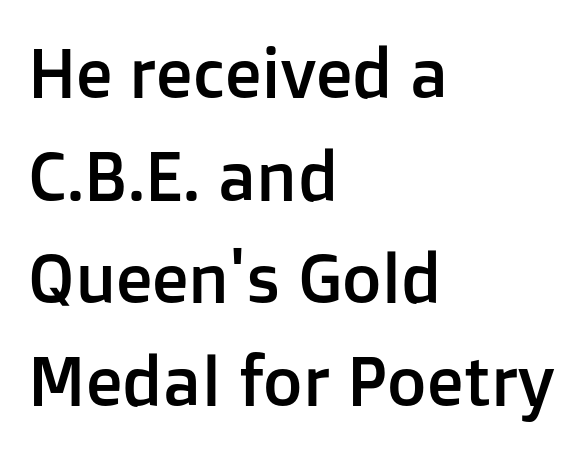
Horizontal alignment here is leftward, the default for most running prose. The typography opts for an upright posture over an oblique one. Glyph-to-glyph distance matches everyday printed text. Looks like regular typesetting: each glyph gets only the width it needs. The glyphs in this specimen are sans serif.
